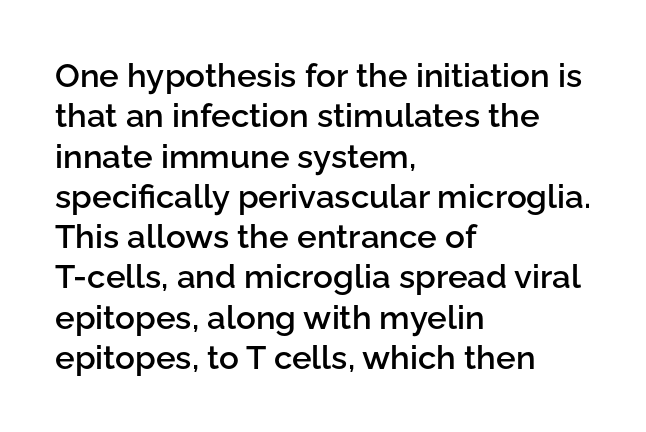
In CSS terms this would be text-align: left. Students, note that the glyphs here touch the page at normal intervals. Notice the strokes are somewhat thickened but not fully heavy: this is a semibold. I'd call this a sans setting — the letters go barefoot.
